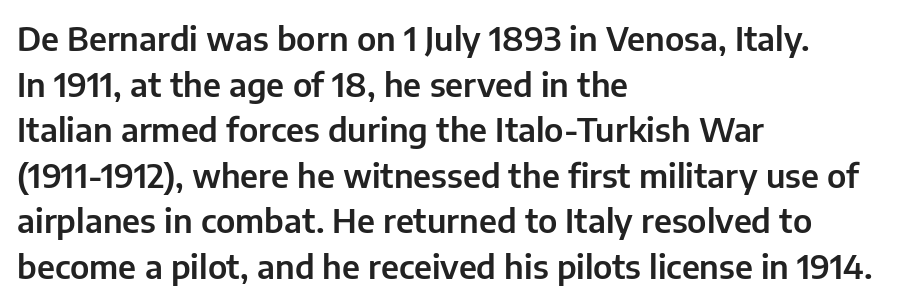
The image shows 33 px sans-serif type, upright; set left-aligned, normal line spacing (1.38x), normal letter spacing, not underlined; low stroke contrast and a medium x-height.
